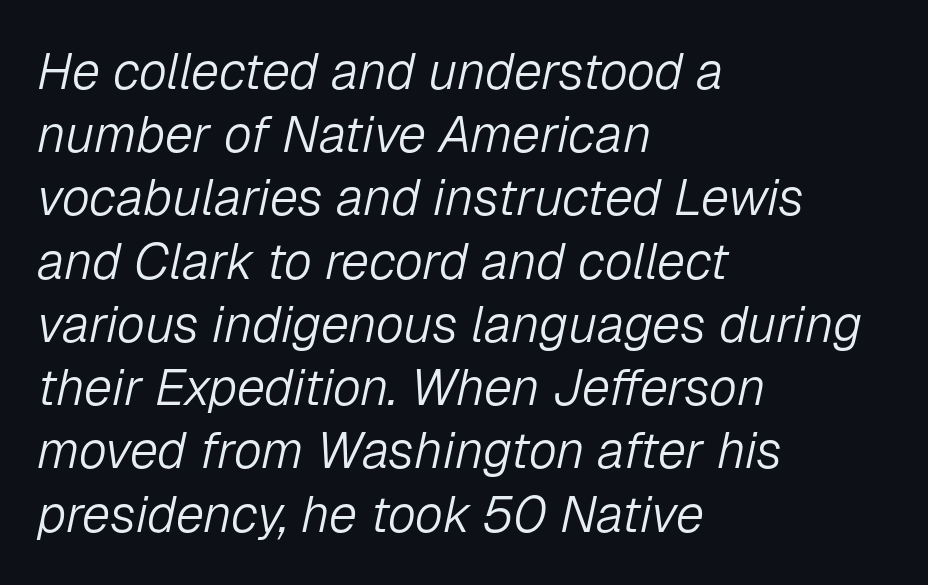
The tracking reads as untouched default to a designer's eye. Character widths vary here, with narrow letters taking less room than wide ones. The typeface has the unassuming heft of standard copy or less. Check under the words: just untouched page. Where is the straight margin? On the left.
